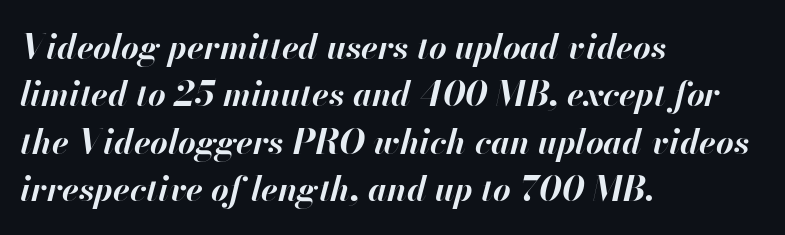
The image shows 34 px bold type, italic (leaning right); set left-aligned, normal line spacing (1.39x), normal letter spacing, not underlined; high stroke contrast and a small x-height.
